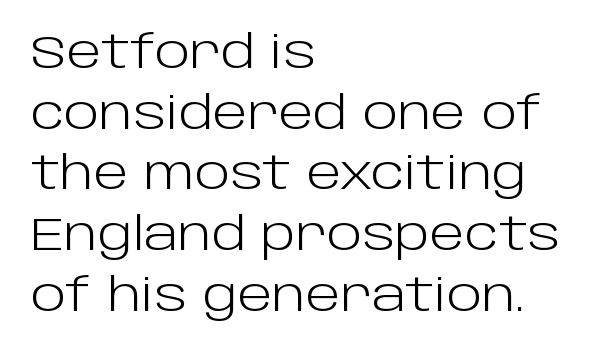
Has an underline been added? It has not. The letters advance in unequal steps, a hallmark of proportional type. Think standard paragraph weight, or any step lighter than that. Serifs: no, the terminals of the letterforms are clean.
